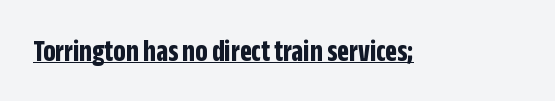
{"serif": "no", "italic": "no", "bold": "yes", "weight": "bold", "width": "condensed", "stroke_contrast": "low", "x_height": "large", "monospaced": "no", "underline": "yes", "letter_spacing": "normal", "letter_spacing_em": 0.0, "glyph_px": 31}
